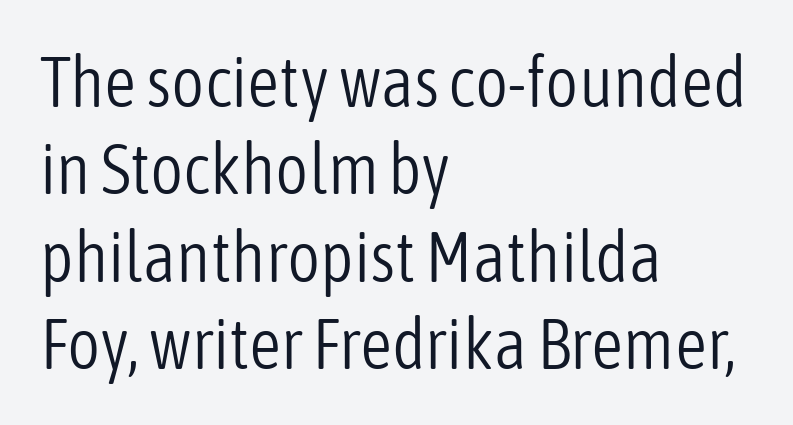
Q: Is the text bold? A: No.
Q: Is the text italic (slanted)? A: No, it is upright.
Q: Is the typeface a serif or a sans-serif typeface? A: Sans-serif.
Q: Is the text underlined? A: No.
Q: How is the paragraph aligned? A: Left-aligned.
Q: Is the spacing between letters normal or unusually wide? A: Normal.
Q: Width (condensed, normal, or wide)? A: Condensed.
Q: Stroke contrast? A: Low.
Q: x-height? A: Medium.
Q: Monospaced? A: No.
